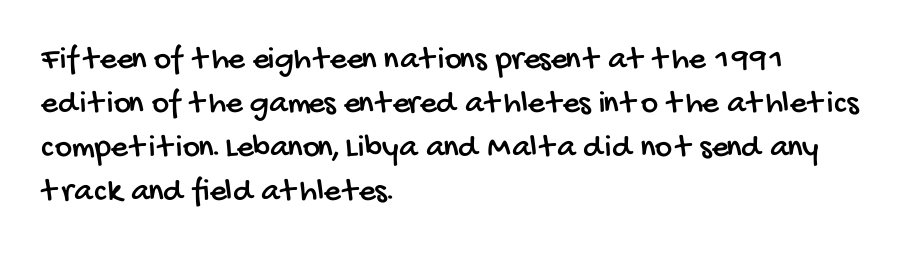
The image shows 33 px condensed sans-serif type; set left-aligned, normal line spacing (1.33x), normal letter spacing, not underlined; low stroke contrast and a large x-height.
